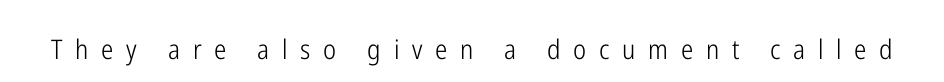
Q: Is the text bold? A: No.
Q: Is the text italic (slanted)? A: No, it is upright.
Q: Is the text underlined? A: No.
Q: Is the spacing between letters normal or unusually wide? A: Unusually wide.
